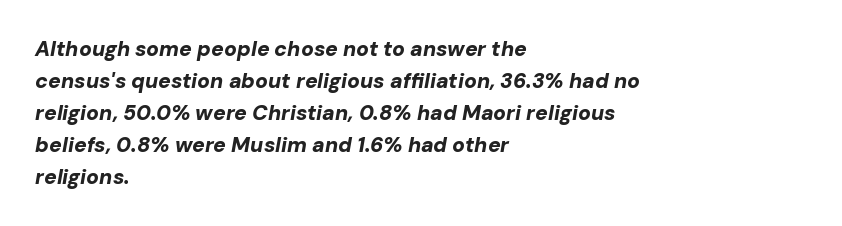
The image shows 21 px bold type, italic (leaning right); set left-aligned, normal line spacing (1.52x), normal letter spacing, not underlined.
